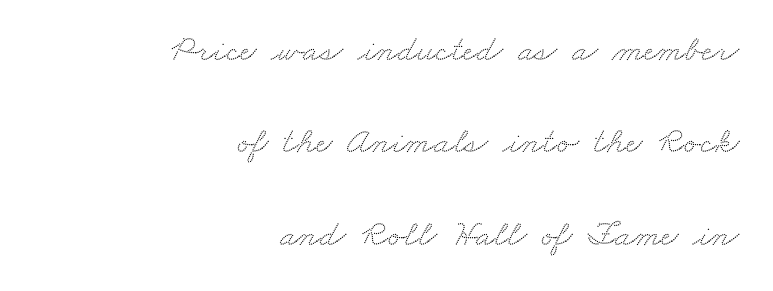
Nobody touched the tracking dial on this one. The specimen omits any rule beneath the text block's lines. This sample has the flowing, uneven cadence of proportional lettering. Honestly, the rows look like they've been pulled way apart.
